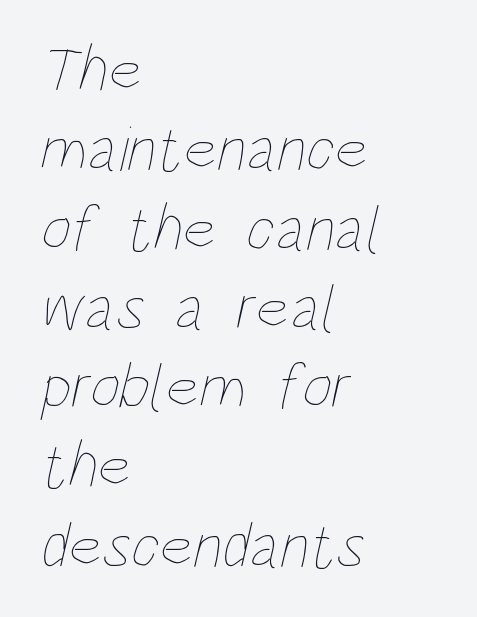
Q: Is the text bold? A: No.
Q: Is the text underlined? A: No.
Q: How is the paragraph aligned? A: Left-aligned.
Q: Is the spacing between letters normal or unusually wide? A: Normal.
Q: Width (condensed, normal, or wide)? A: Condensed.
Q: Stroke contrast? A: Low.
Q: x-height? A: Large.
Q: Monospaced? A: No.
